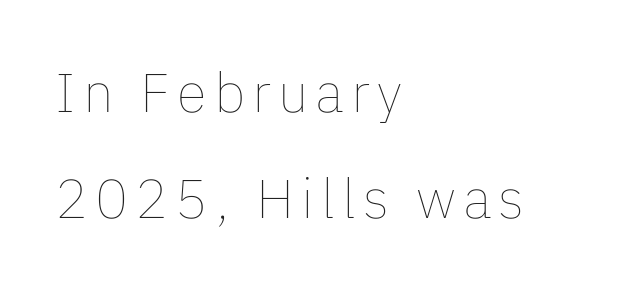
Caption: face not bold, strokes unweighted. This is the regular roman posture of the typeface. Letters rest on an invisible, unmarked baseline. The letters advance in unequal steps, a hallmark of proportional type.
